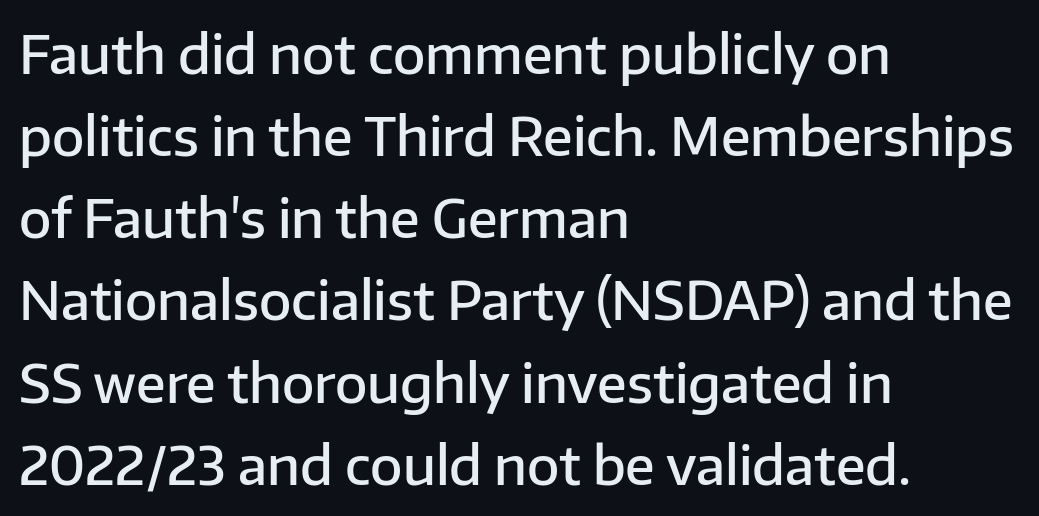
{"serif": "no", "italic": "no", "bold": "semi", "weight": "semibold", "width": "normal", "stroke_contrast": "low", "x_height": "medium", "monospaced": "no", "underline": "no", "align": "left", "line_spacing": "normal", "line_spacing_ratio": 1.55, "letter_spacing": "normal", "letter_spacing_em": 0.0, "glyph_px": 53}
